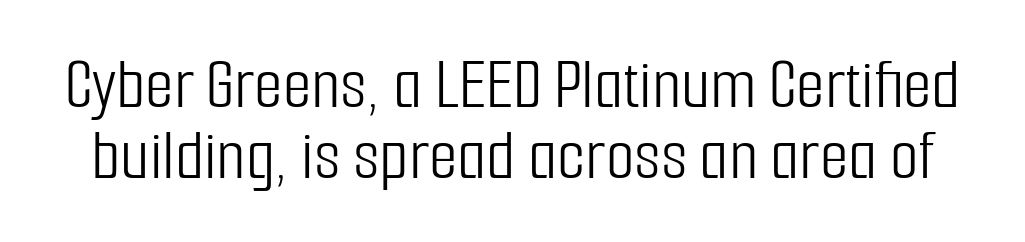
The image shows 74 px light, condensed sans-serif type, upright; set tight line spacing (0.96x), normal letter spacing, not underlined; low stroke contrast and a medium x-height.
